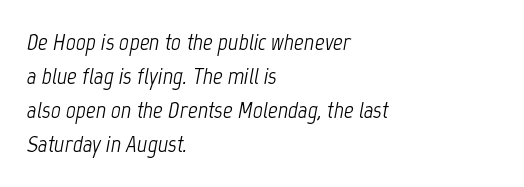
{"italic": "yes", "lean": "right", "slant_degrees": 12, "bold": "no", "underline": "no", "align": "left", "line_spacing": "normal", "line_spacing_ratio": 1.42, "letter_spacing": "normal", "letter_spacing_em": 0.0, "glyph_px": 24}
